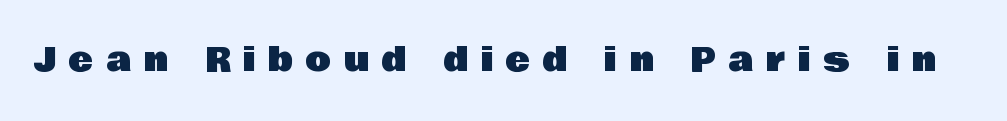
The image shows 33 px sans-serif type, upright; set unusually wide letter spacing (+0.39 em), not underlined; low stroke contrast and a large x-height.
